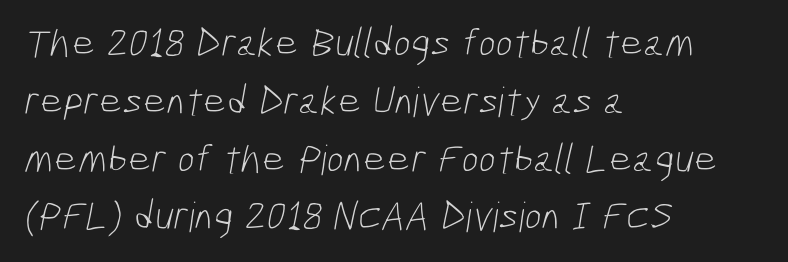
Standard letterfit; no display-style spreading of the glyphs. Check where the strokes stop: nothing finishes them off — pure sans. If you measured baseline to baseline, you'd find a middling distance. Underlining? Definitely not there.
